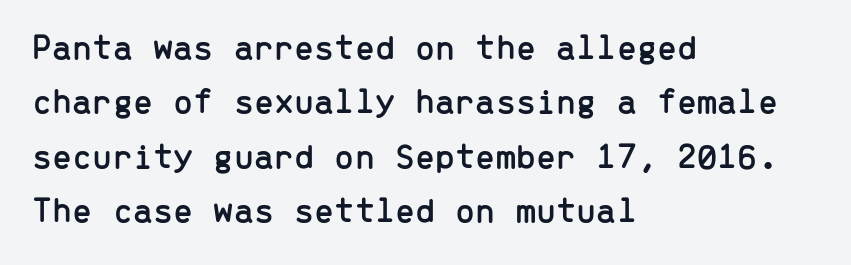
{"serif": "no", "italic": "no", "width": "normal", "stroke_contrast": "low", "x_height": "medium", "monospaced": "yes", "underline": "no", "align": "left", "line_spacing": "normal", "line_spacing_ratio": 1.51, "letter_spacing": "normal", "letter_spacing_em": 0.0, "glyph_px": 36}
